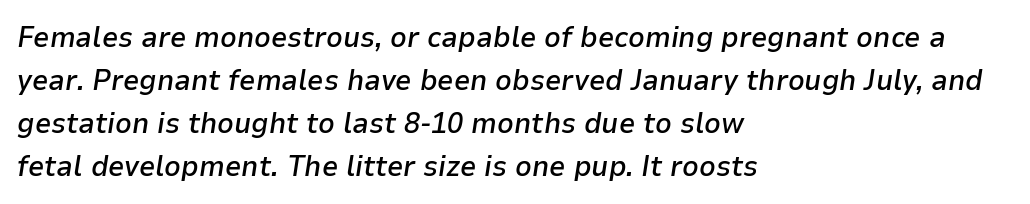
{"italic": "yes", "lean": "right", "slant_degrees": 9, "bold": "semi", "weight": "semibold", "width": "normal", "stroke_contrast": "low", "x_height": "medium", "monospaced": "no", "underline": "no", "align": "left", "line_spacing": "normal", "line_spacing_ratio": 1.48, "letter_spacing": "normal", "letter_spacing_em": 0.0, "glyph_px": 29}
